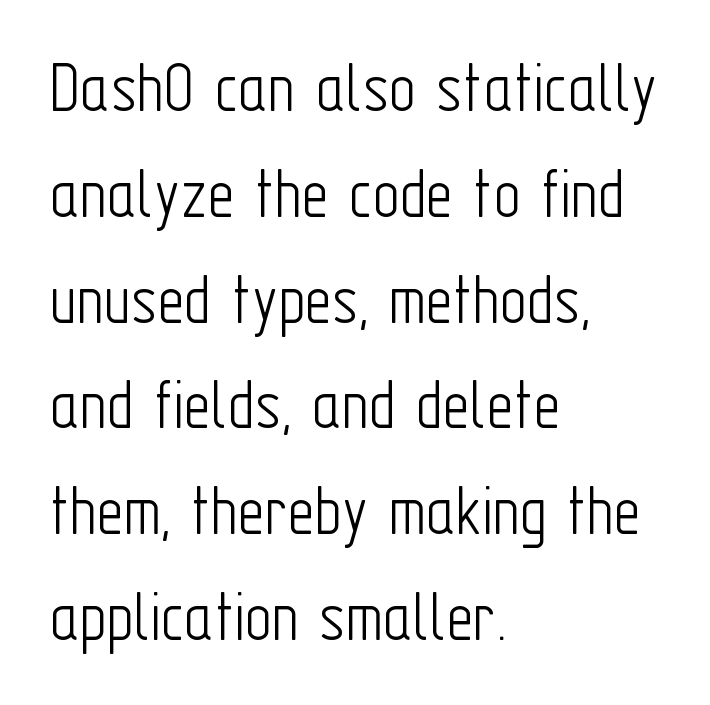
What's the leading like? Ordinary, nothing unusual. Classification — sans serif. Looks like regular typesetting: each glyph gets only the width it needs. This is the regular roman posture of the typeface.
